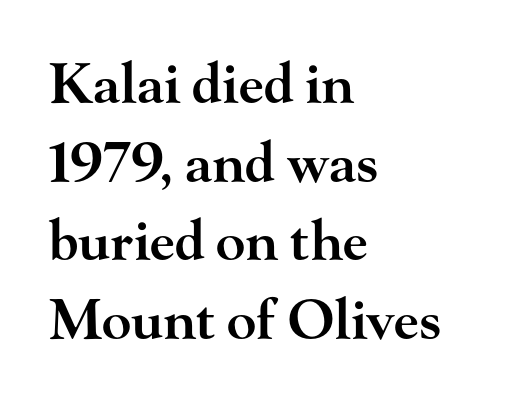
Q: Is the text bold? A: Semi-bold.
Q: Is the text italic (slanted)? A: No, it is upright.
Q: Is the typeface a serif or a sans-serif typeface? A: Serif.
Q: Is the text underlined? A: No.
Q: How is the paragraph aligned? A: Left-aligned.
Q: Is the spacing between letters normal or unusually wide? A: Normal.
Q: Is the spacing between lines tight, normal or loose? A: Normal.
Q: Width (condensed, normal, or wide)? A: Wide.
Q: Stroke contrast? A: High.
Q: x-height? A: Small.
Q: Monospaced? A: No.
